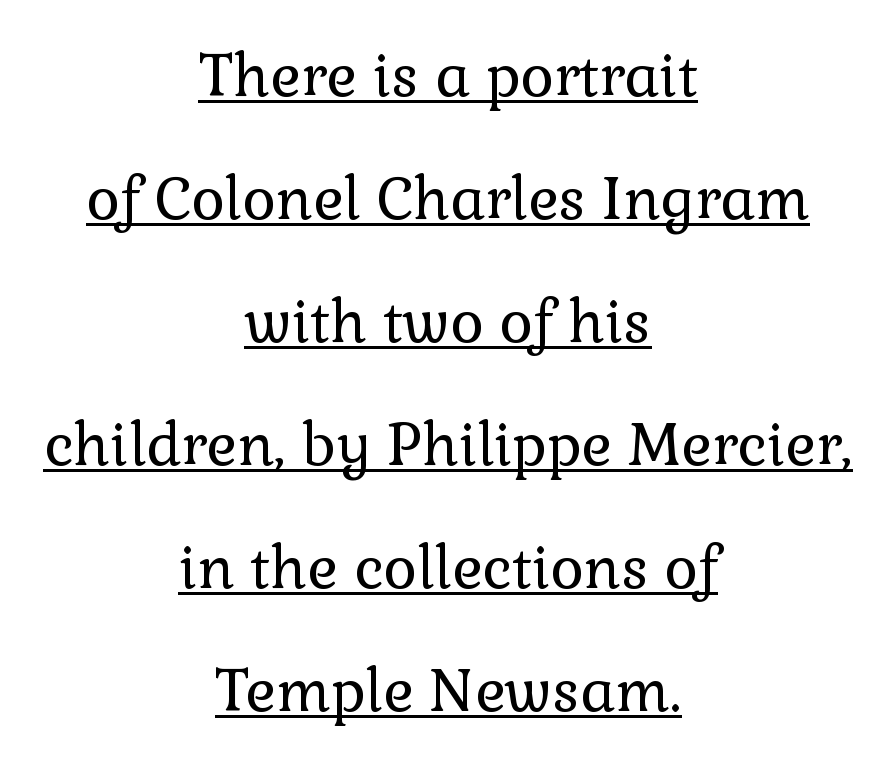
{"serif": "yes", "italic": "no", "bold": "no", "weight": "regular", "width": "normal", "stroke_contrast": "low", "x_height": "medium", "monospaced": "no", "underline": "yes", "align": "center", "line_spacing": "loose", "line_spacing_ratio": 2.12, "letter_spacing": "normal", "letter_spacing_em": 0.0, "glyph_px": 58}
